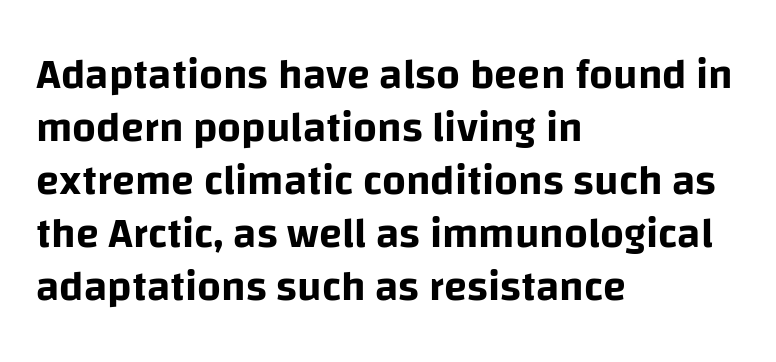
In CSS terms this would be text-align: left. The letters sit at their default tracking, neither squeezed nor spread. Summary of vertical rhythm: regular, with standard interline spacing. This rendering features lettering with no underline. It's the straight-up-and-down kind of type.
